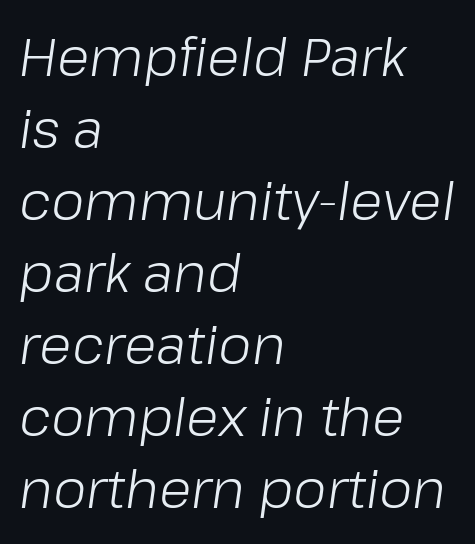
{"italic": "yes", "lean": "right", "slant_degrees": 8, "bold": "no", "weight": "light", "width": "normal", "stroke_contrast": "low", "x_height": "medium", "monospaced": "no", "underline": "no", "align": "left", "line_spacing": "normal", "line_spacing_ratio": 1.36, "letter_spacing": "normal", "letter_spacing_em": 0.0, "glyph_px": 53}
